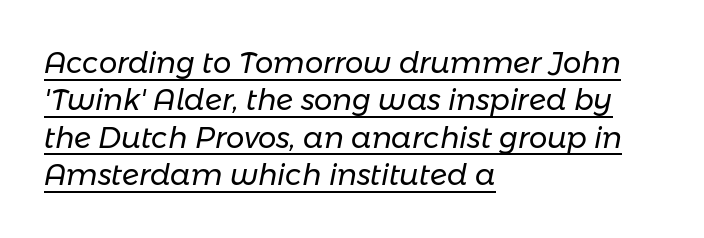
Q: Is the text bold? A: No.
Q: Is the text italic (slanted)? A: Yes, it leans right by about 11 degrees.
Q: Is the text underlined? A: Yes.
Q: How is the paragraph aligned? A: Left-aligned.
Q: Is the spacing between letters normal or unusually wide? A: Normal.
Q: Is the spacing between lines tight, normal or loose? A: Normal.
Q: Width (condensed, normal, or wide)? A: Normal.
Q: Stroke contrast? A: Low.
Q: x-height? A: Medium.
Q: Monospaced? A: No.
